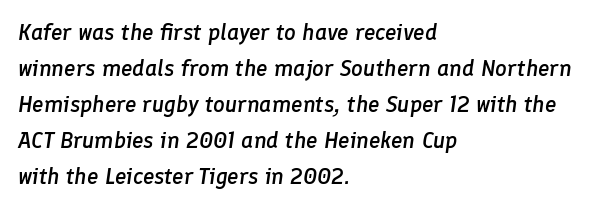
Q: Is the text bold? A: Semi-bold.
Q: Is the text italic (slanted)? A: Yes, it leans right by about 8 degrees.
Q: Is the text underlined? A: No.
Q: How is the paragraph aligned? A: Left-aligned.
Q: Is the spacing between letters normal or unusually wide? A: Normal.
Q: Is the spacing between lines tight, normal or loose? A: Normal.
